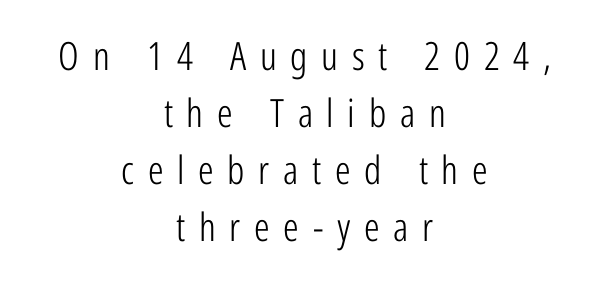
Q: Is the text bold? A: No.
Q: Is the text italic (slanted)? A: No, it is upright.
Q: Is the typeface a serif or a sans-serif typeface? A: Sans-serif.
Q: Is the text underlined? A: No.
Q: How is the paragraph aligned? A: Centered.
Q: Is the spacing between letters normal or unusually wide? A: Unusually wide.
Q: Is the spacing between lines tight, normal or loose? A: Normal.
Q: Width (condensed, normal, or wide)? A: Condensed.
Q: Stroke contrast? A: Low.
Q: x-height? A: Medium.
Q: Monospaced? A: No.
